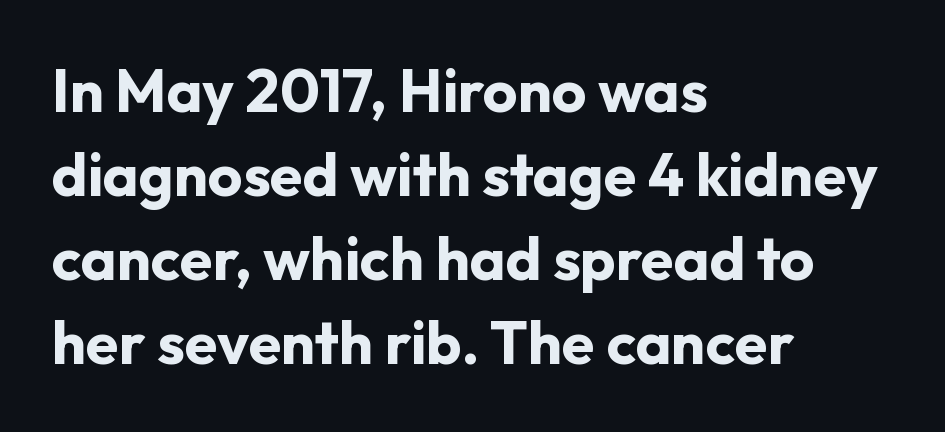
Q: Is the text bold? A: Yes.
Q: Is the text italic (slanted)? A: No, it is upright.
Q: Is the typeface a serif or a sans-serif typeface? A: Sans-serif.
Q: Is the text underlined? A: No.
Q: How is the paragraph aligned? A: Left-aligned.
Q: Is the spacing between letters normal or unusually wide? A: Normal.
Q: Is the spacing between lines tight, normal or loose? A: Normal.
Q: Width (condensed, normal, or wide)? A: Normal.
Q: Stroke contrast? A: Low.
Q: x-height? A: Medium.
Q: Monospaced? A: No.
